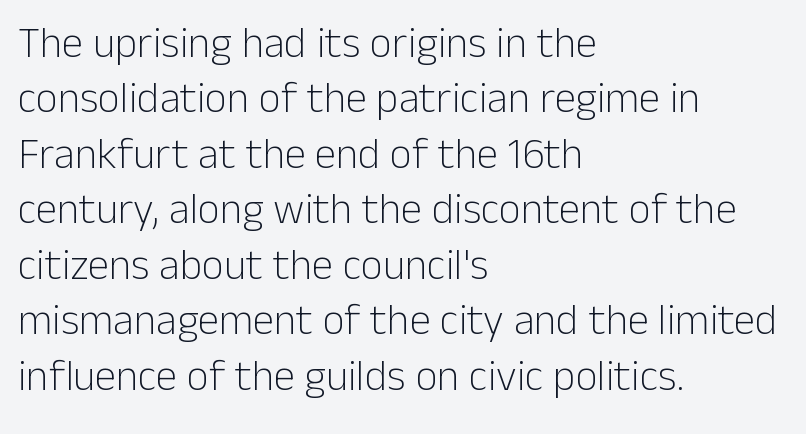
Q: Is the text bold? A: No.
Q: Is the text italic (slanted)? A: No, it is upright.
Q: Is the typeface a serif or a sans-serif typeface? A: Sans-serif.
Q: Is the text underlined? A: No.
Q: How is the paragraph aligned? A: Left-aligned.
Q: Is the spacing between letters normal or unusually wide? A: Normal.
Q: Is the spacing between lines tight, normal or loose? A: Normal.
Q: Width (condensed, normal, or wide)? A: Normal.
Q: Stroke contrast? A: Low.
Q: x-height? A: Medium.
Q: Monospaced? A: No.
